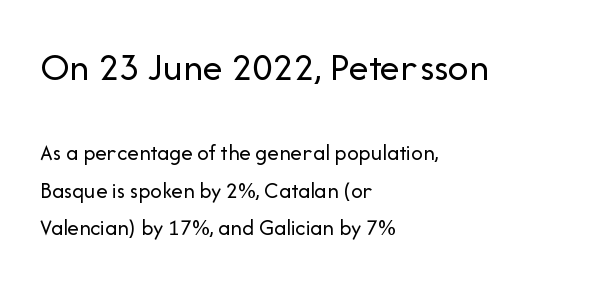
Q: Is the text bold? A: No.
Q: Is the text italic (slanted)? A: No, it is upright.
Q: Is the typeface a serif or a sans-serif typeface? A: Sans-serif.
Q: Is the text underlined? A: No.
Q: How is the paragraph aligned? A: Left-aligned.
Q: Is the spacing between letters normal or unusually wide? A: Normal.
Q: Is the spacing between lines tight, normal or loose? A: Normal.
Q: Which block of text is set in a larger size, the first (top) or the second (bottom)? A: The first (top) one.
Q: Width (condensed, normal, or wide)? A: Normal.
Q: Stroke contrast? A: Low.
Q: x-height? A: Medium.
Q: Monospaced? A: No.
